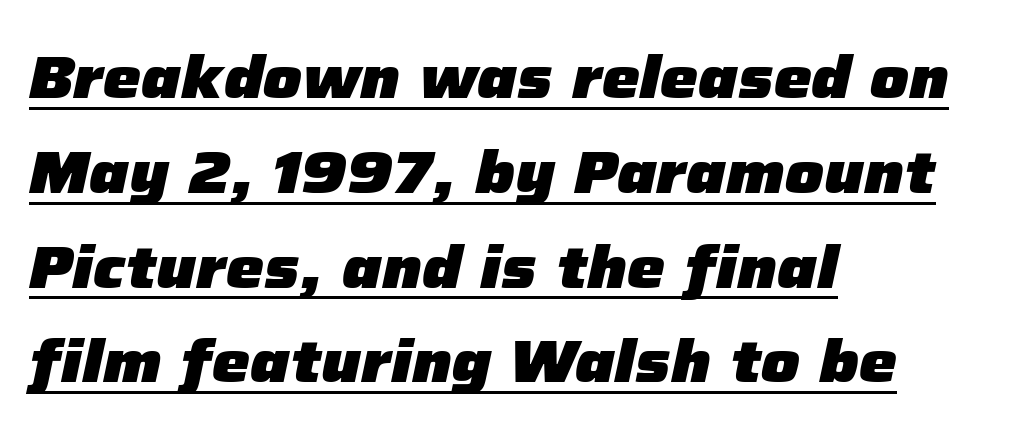
{"italic": "yes", "lean": "right", "slant_degrees": 12, "bold": "yes", "weight": "heavy", "width": "normal", "stroke_contrast": "low", "x_height": "medium", "monospaced": "no", "underline": "yes", "align": "left", "line_spacing": "normal", "line_spacing_ratio": 1.58, "letter_spacing": "normal", "letter_spacing_em": 0.0, "glyph_px": 60}
